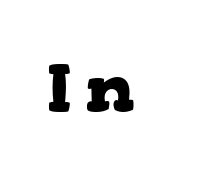
Q: Is the text bold? A: Yes.
Q: Is the text italic (slanted)? A: No, it is upright.
Q: Is the typeface a serif or a sans-serif typeface? A: Serif.
Q: Is the text underlined? A: No.
Q: Width (condensed, normal, or wide)? A: Wide.
Q: Stroke contrast? A: Low.
Q: x-height? A: Medium.
Q: Monospaced? A: No.
